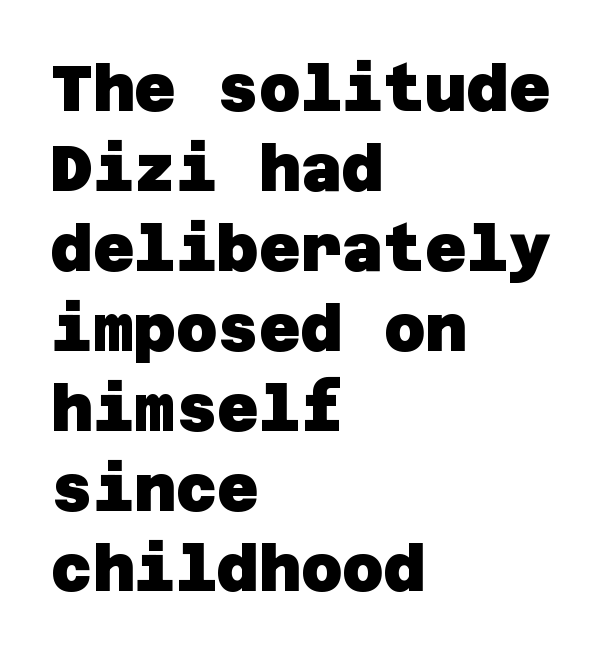
The image shows 64 px heavy sans-serif type; set left-aligned, normal line spacing (1.25x), normal letter spacing, not underlined; low stroke contrast and a large x-height.
